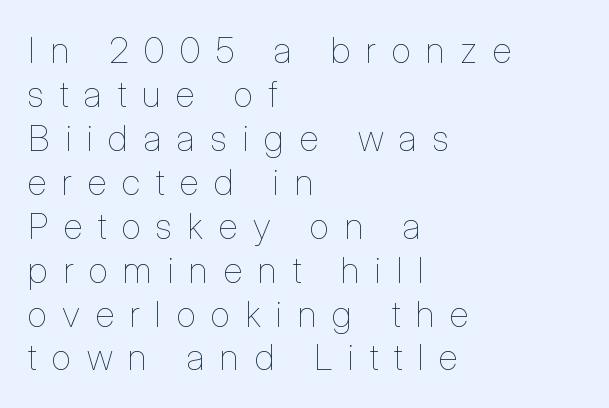
{"italic": "no", "bold": "no", "weight": "thin", "width": "condensed", "stroke_contrast": "low", "x_height": "medium", "monospaced": "no", "underline": "no", "align": "left", "line_spacing_ratio": 1.22, "letter_spacing": "wide", "letter_spacing_em": 0.44, "glyph_px": 36}
